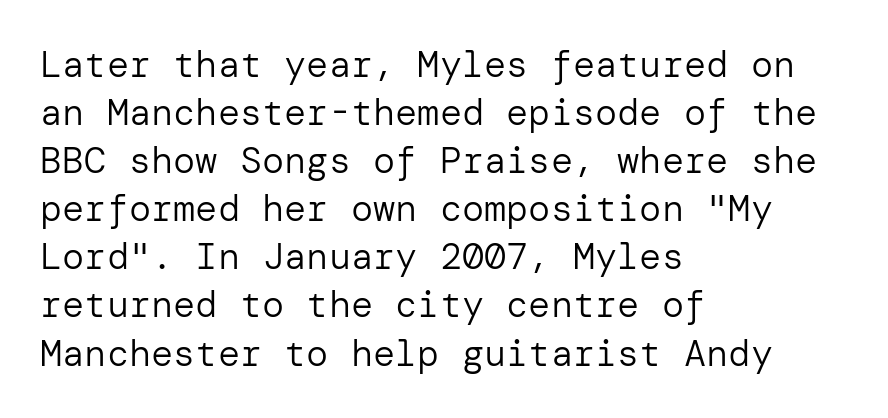
The image shows 37 px regular-weight sans-serif type, upright; set left-aligned, normal line spacing (1.3x), normal letter spacing, not underlined; low stroke contrast and a medium x-height.
